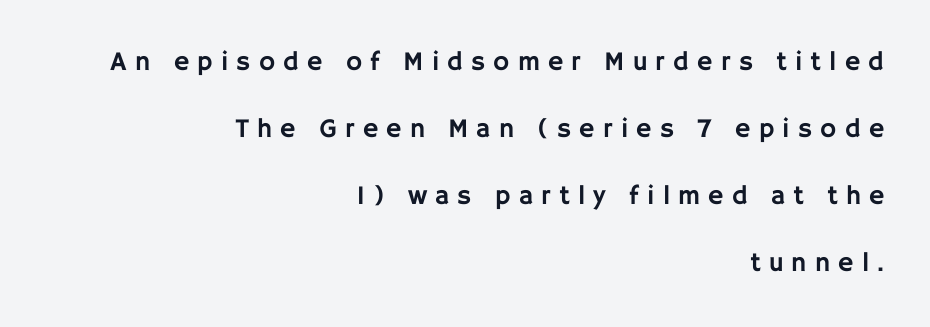
{"italic": "no", "underline": "no", "align": "right", "line_spacing": "loose", "line_spacing_ratio": 2.48, "letter_spacing": "wide", "letter_spacing_em": 0.3, "glyph_px": 27}
